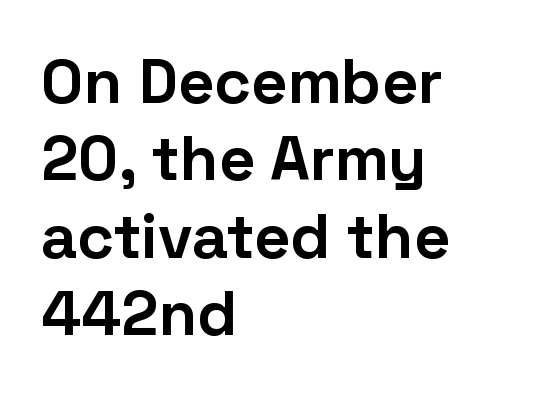
{"serif": "no", "italic": "no", "bold": "yes", "weight": "bold", "width": "normal", "stroke_contrast": "low", "x_height": "medium", "monospaced": "no", "underline": "no", "align": "left", "line_spacing_ratio": 1.23, "letter_spacing": "normal", "letter_spacing_em": 0.0, "glyph_px": 63}
